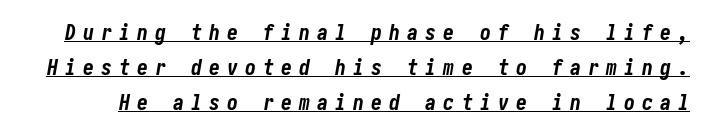
The image shows 22 px bold type, italic (leaning right); set normal line spacing (1.59x), unusually wide letter spacing (+0.32 em), underlined.
